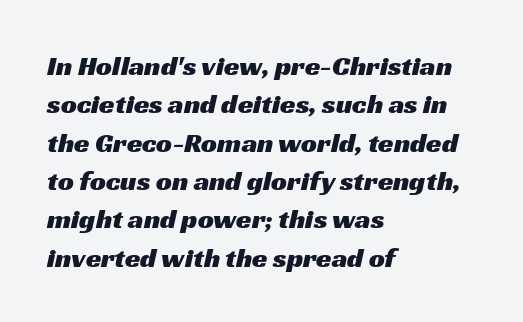
{"serif": "no", "width": "wide", "stroke_contrast": "medium", "x_height": "medium", "monospaced": "no", "underline": "no", "align": "left", "line_spacing": "normal", "line_spacing_ratio": 1.37, "letter_spacing": "normal", "letter_spacing_em": 0.0, "glyph_px": 28}
